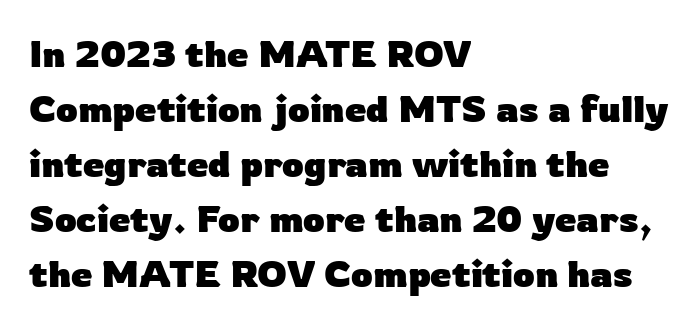
{"serif": "no", "italic": "no", "bold": "yes", "weight": "heavy", "width": "normal", "stroke_contrast": "low", "x_height": "medium", "monospaced": "no", "underline": "no", "align": "left", "line_spacing": "normal", "line_spacing_ratio": 1.45, "letter_spacing": "normal", "letter_spacing_em": 0.0, "glyph_px": 38}
